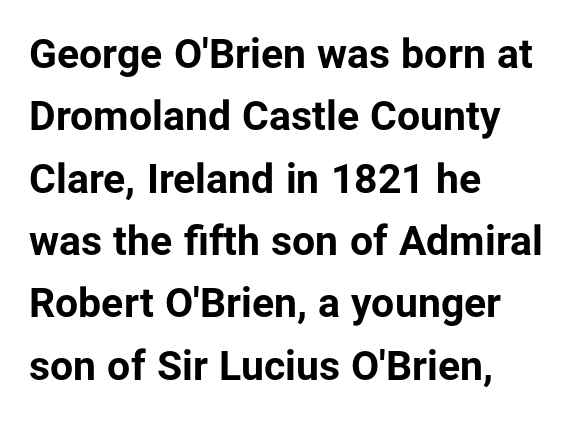
The image shows 41 px bold sans-serif type, upright; set left-aligned, normal line spacing (1.52x), normal letter spacing, not underlined; low stroke contrast and a medium x-height.
